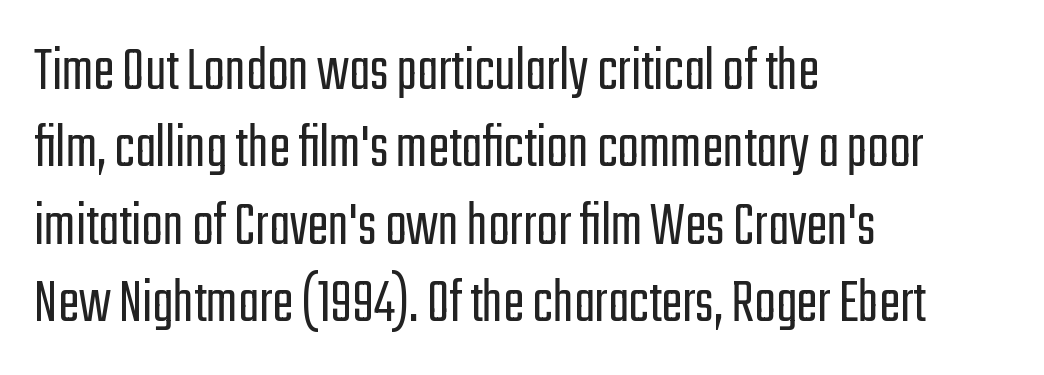
Q: Is the text bold? A: No.
Q: Is the text italic (slanted)? A: No, it is upright.
Q: Is the typeface a serif or a sans-serif typeface? A: Sans-serif.
Q: Is the text underlined? A: No.
Q: How is the paragraph aligned? A: Left-aligned.
Q: Is the spacing between letters normal or unusually wide? A: Normal.
Q: Width (condensed, normal, or wide)? A: Condensed.
Q: Stroke contrast? A: Low.
Q: x-height? A: Medium.
Q: Monospaced? A: No.
